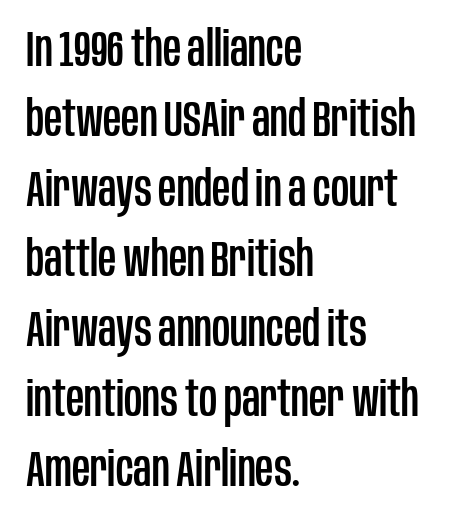
{"serif": "no", "italic": "no", "width": "condensed", "stroke_contrast": "low", "x_height": "large", "monospaced": "no", "underline": "no", "align": "left", "line_spacing": "normal", "line_spacing_ratio": 1.4, "letter_spacing": "normal", "letter_spacing_em": 0.0, "glyph_px": 50}
